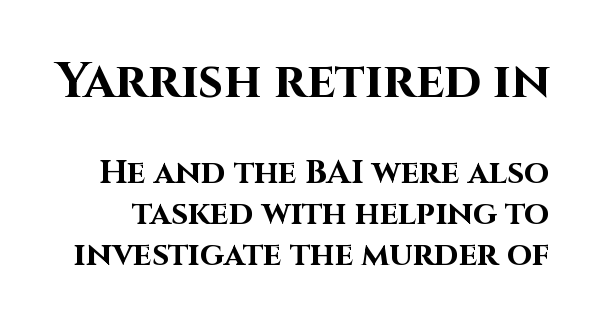
The image shows 50 px bold sans-serif type, upright; set line spacing 1.24x, normal letter spacing, not underlined; the first (top) block is 1.52x larger; high stroke contrast and a large x-height.
